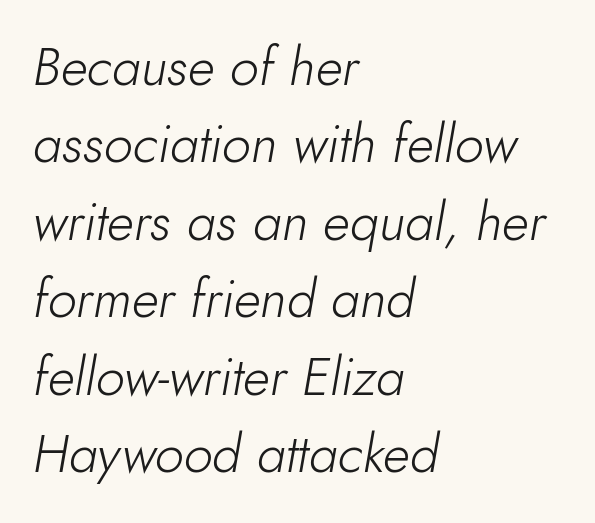
You could call the tracking neutral — neither tight nor loose. This sample uses an oblique cut, with every glyph tilted off the vertical. Descenders hang freely into open space. Interline gaps are of average width in this sample. No heavy texture on the line: the type isn't bold.
